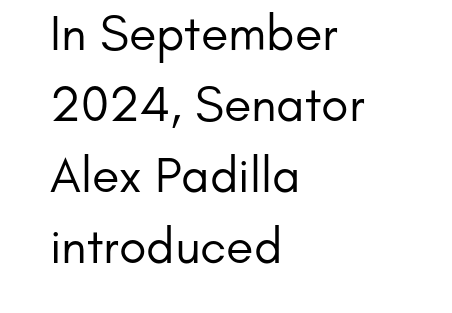
The strip under each line holds only bare page. The face used here is proportionally spaced, like ordinary book or web type. It's the straight-up-and-down kind of type. Note: no serifs on the glyphs.
